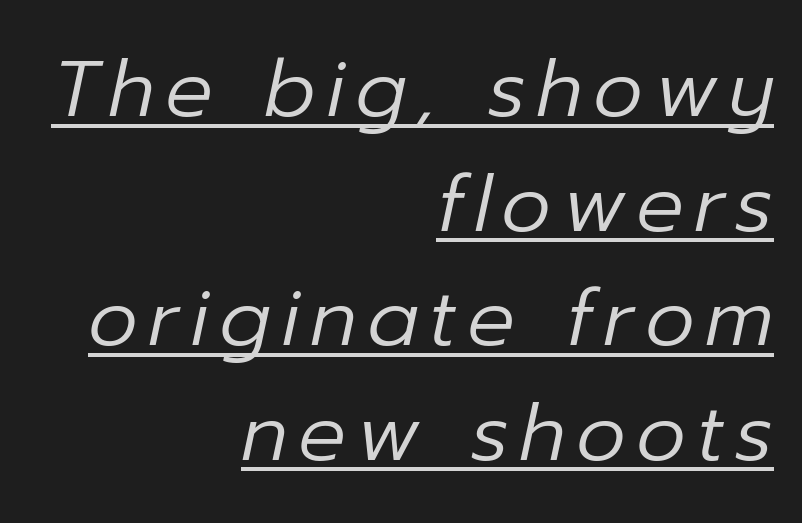
Each letter keeps its own natural width here, so spacing adapts to shape. Is the block centered? No — it sits flush against the right margin. Heaviness? Minimal to ordinary, like unemphasized prose. The line-height multiplier appears to be the usual default.
